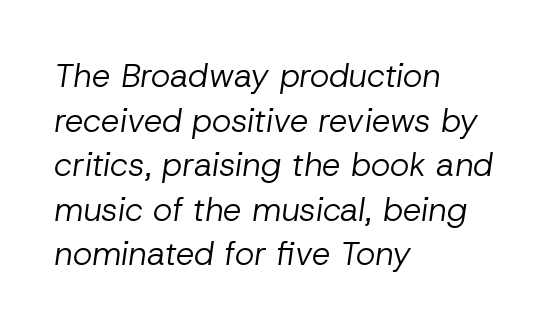
Looks like regular typesetting: each glyph gets only the width it needs. Leading matches the norm, producing a regular column. These glyphs show unthickened strokes, regular width or finer. Standard letterfit; no display-style spreading of the glyphs. Check the space under the baseline: it is left empty.
